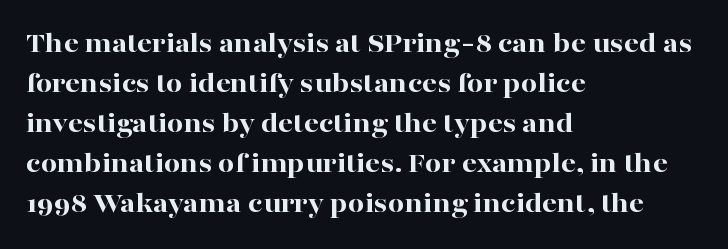
Q: Is the text bold? A: Yes.
Q: Is the text italic (slanted)? A: No, it is upright.
Q: Is the typeface a serif or a sans-serif typeface? A: Serif.
Q: Is the text underlined? A: No.
Q: How is the paragraph aligned? A: Left-aligned.
Q: Is the spacing between letters normal or unusually wide? A: Normal.
Q: Is the spacing between lines tight, normal or loose? A: Normal.
Q: Width (condensed, normal, or wide)? A: Wide.
Q: Stroke contrast? A: High.
Q: x-height? A: Medium.
Q: Monospaced? A: No.
